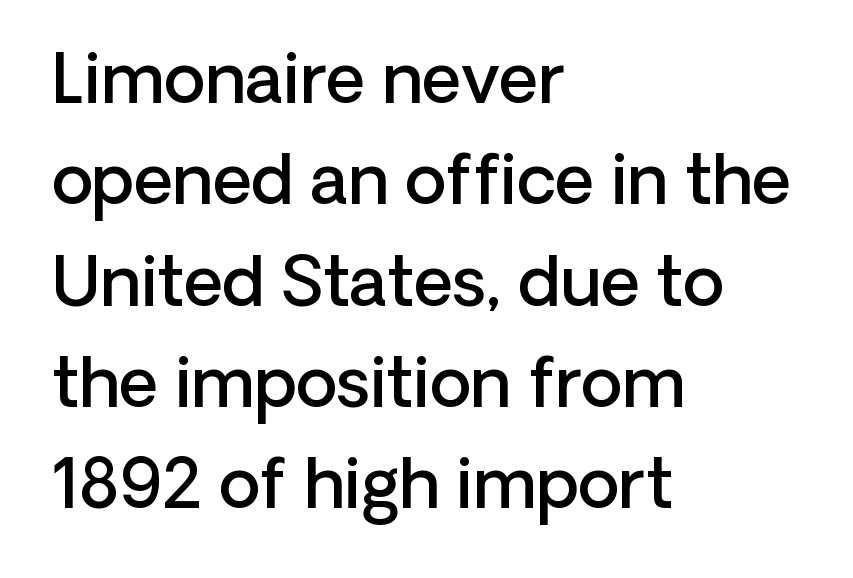
Bare-footed words on every line. These lines keep a tight, regular rhythm from letter to letter. Honestly, the row spacing looks completely unremarkable. Observe the absence of serifs on each vertical stroke in this sample. The lines in this sample share a left origin and differ only in where they stop.
